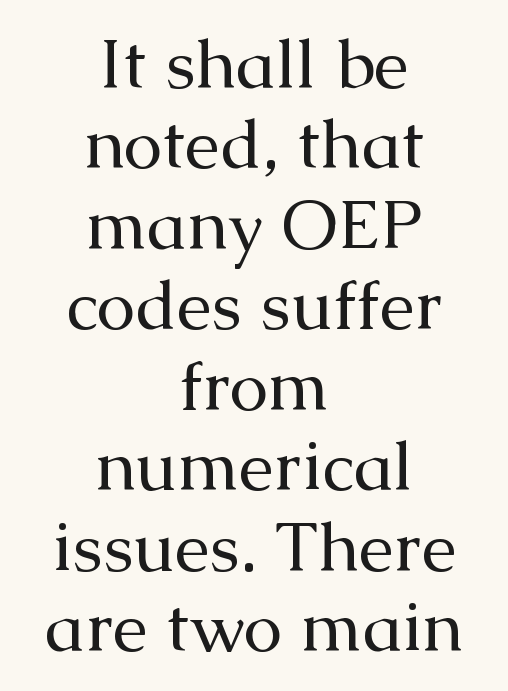
Q: Is the text bold? A: No.
Q: Is the text italic (slanted)? A: No, it is upright.
Q: Is the typeface a serif or a sans-serif typeface? A: Serif.
Q: Is the text underlined? A: No.
Q: How is the paragraph aligned? A: Centered.
Q: Is the spacing between letters normal or unusually wide? A: Normal.
Q: Is the spacing between lines tight, normal or loose? A: Tight.
Q: Width (condensed, normal, or wide)? A: Normal.
Q: Stroke contrast? A: Medium.
Q: x-height? A: Medium.
Q: Monospaced? A: No.
